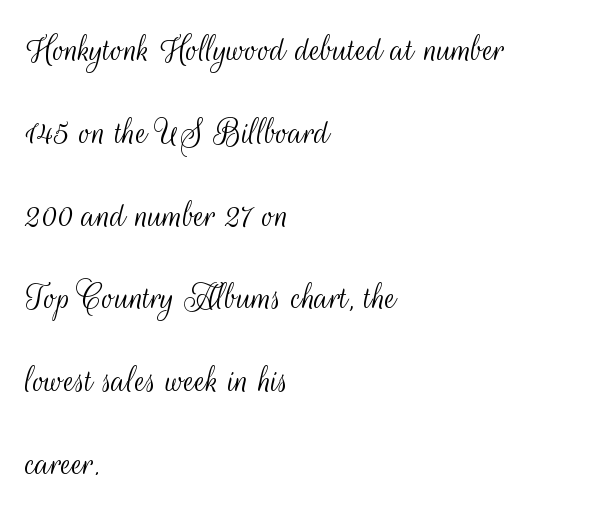
No letter is thick-stroked: the sample isn't bold. Nobody drew a line under any word here. A classic flush-left, rag-right setting is used for this passage. What's the leading like? Stretched, with rows far apart.
